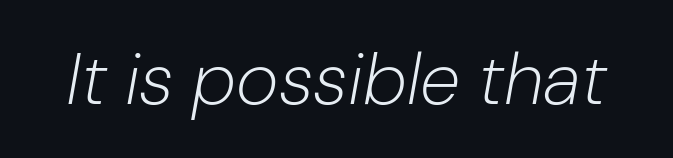
{"italic": "yes", "lean": "right", "slant_degrees": 10, "bold": "no", "weight": "light", "width": "normal", "stroke_contrast": "low", "x_height": "medium", "monospaced": "no", "underline": "no", "letter_spacing": "normal", "letter_spacing_em": 0.0, "glyph_px": 73}
